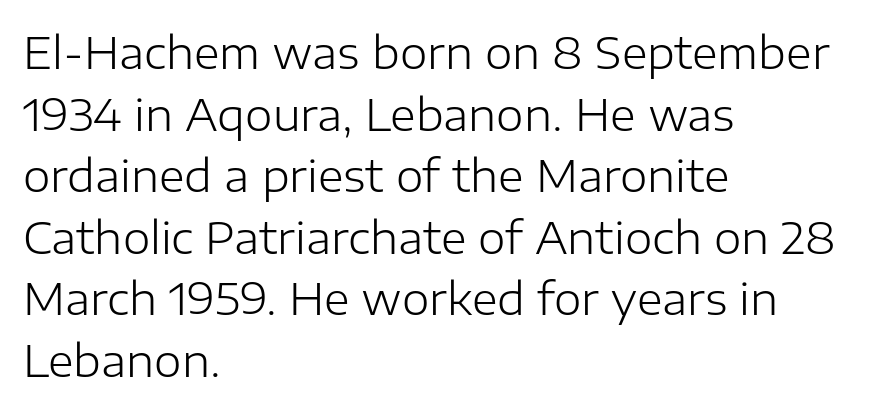
{"serif": "no", "italic": "no", "bold": "no", "weight": "light", "width": "normal", "stroke_contrast": "low", "x_height": "medium", "monospaced": "no", "underline": "no", "align": "left", "line_spacing": "normal", "line_spacing_ratio": 1.4, "letter_spacing": "normal", "letter_spacing_em": 0.0, "glyph_px": 44}
